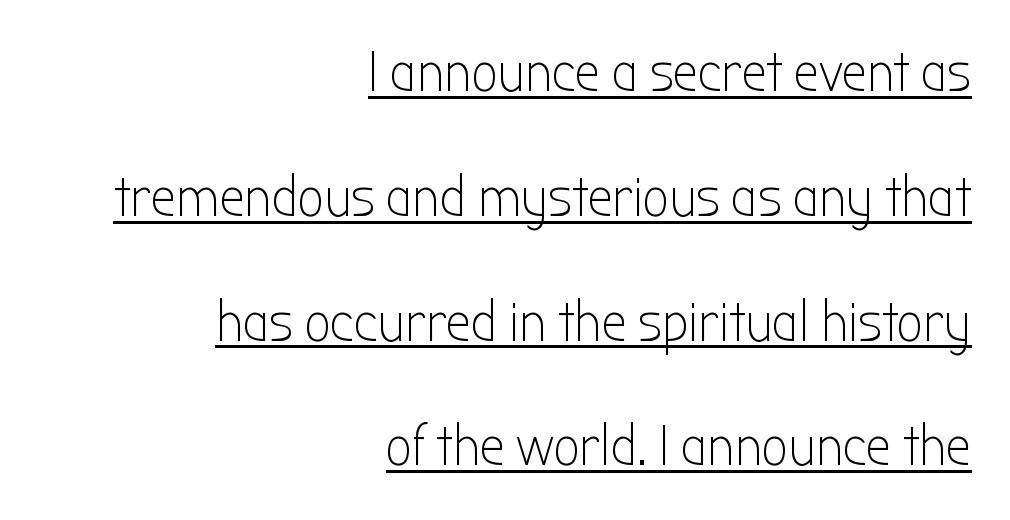
Q: Is the text bold? A: No.
Q: Is the text italic (slanted)? A: No, it is upright.
Q: Is the typeface a serif or a sans-serif typeface? A: Sans-serif.
Q: Is the text underlined? A: Yes.
Q: How is the paragraph aligned? A: Right-aligned.
Q: Is the spacing between letters normal or unusually wide? A: Normal.
Q: Is the spacing between lines tight, normal or loose? A: Loose.
Q: Width (condensed, normal, or wide)? A: Condensed.
Q: Stroke contrast? A: Low.
Q: x-height? A: Medium.
Q: Monospaced? A: No.
